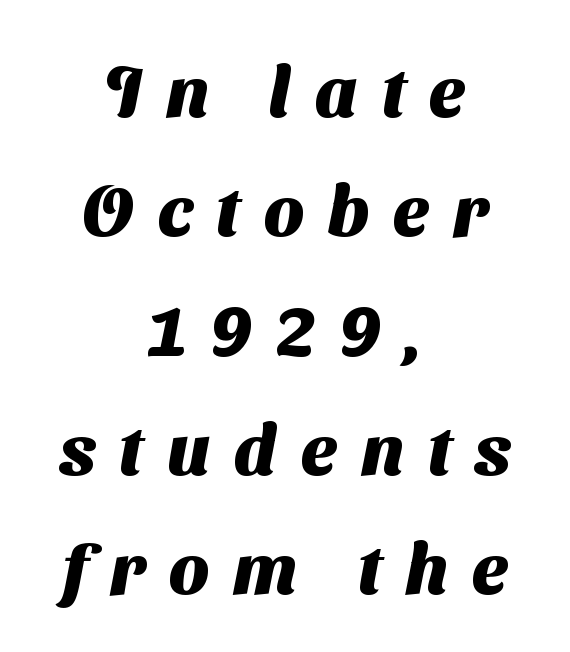
Leftover space on each line is divided equally before and after the words. Character widths vary here, with narrow letters taking less room than wide ones. The vertical gap from one line to the next is medium. How heavy is the stroke? Heavy — this is a bold. The glyphs are unaccompanied by any horizontal stroke below them. You could only call the tracking loose — the letters float apart.
